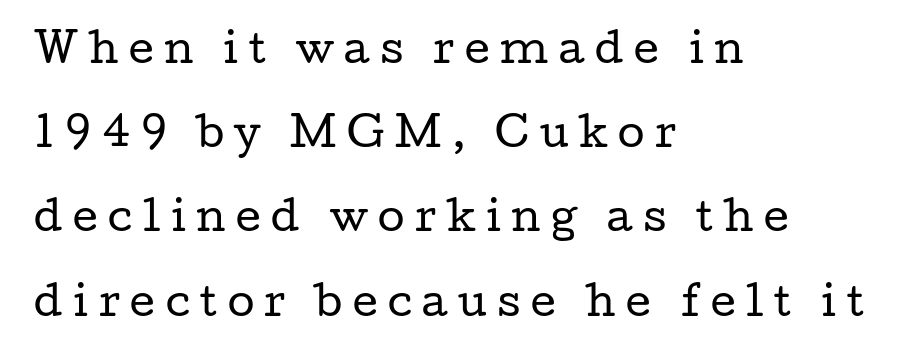
The image shows 39 px regular-weight, wide serif type, upright; set left-aligned, loose line spacing (2.16x), unusually wide letter spacing (+0.27 em), not underlined; low stroke contrast and a medium x-height.
